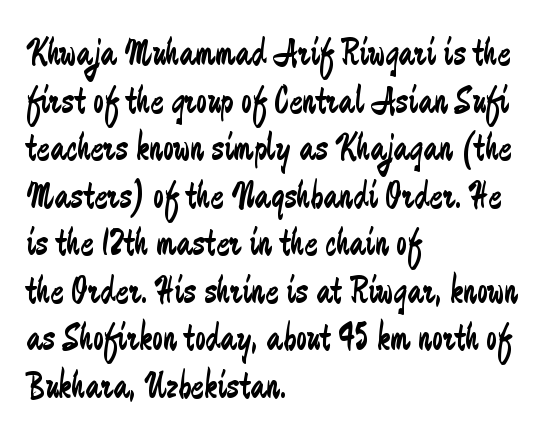
Here the glyphs are tracked normally, forming tight word shapes. The typeface chosen for these lines omits serifs. Caption: multi-line text, flush left, ragged right. The font is comparable to plain body text, perhaps lighter.
